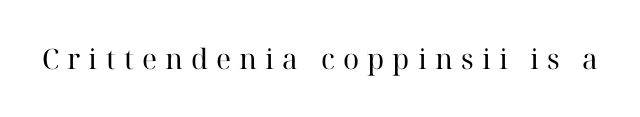
Q: Is the text bold? A: No.
Q: Is the text italic (slanted)? A: No, it is upright.
Q: Is the typeface a serif or a sans-serif typeface? A: Serif.
Q: Is the text underlined? A: No.
Q: Is the spacing between letters normal or unusually wide? A: Unusually wide.
Q: Width (condensed, normal, or wide)? A: Normal.
Q: Stroke contrast? A: High.
Q: x-height? A: Medium.
Q: Monospaced? A: No.
